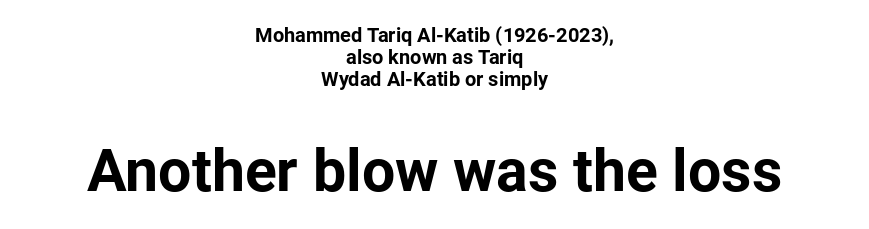
The rendering positions every line midway between the sides. The type is set solid horizontally, with unmodified tracking. Plenty of ink on the page — the face is bold. Compared with typical paragraphs, the rows here are closer together.
